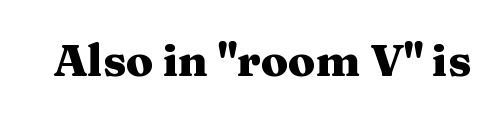
The image shows 45 px heavy, wide serif type, upright; set normal letter spacing, not underlined; medium stroke contrast and a medium x-height.
